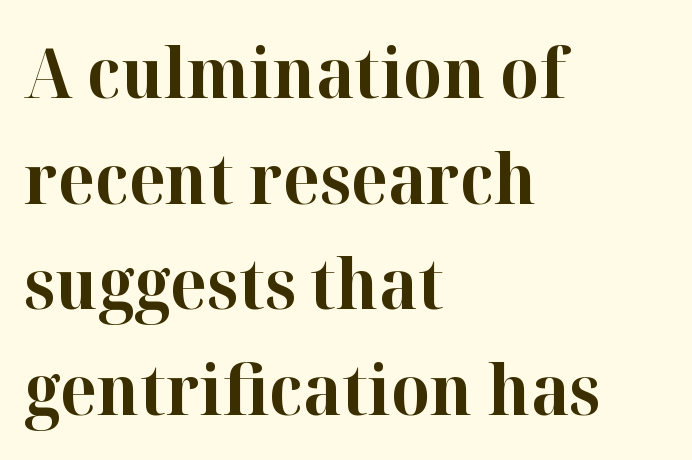
Q: Is the text bold? A: Yes.
Q: Is the text italic (slanted)? A: No, it is upright.
Q: Is the typeface a serif or a sans-serif typeface? A: Serif.
Q: Is the text underlined? A: No.
Q: How is the paragraph aligned? A: Left-aligned.
Q: Is the spacing between letters normal or unusually wide? A: Normal.
Q: Is the spacing between lines tight, normal or loose? A: Normal.
Q: Width (condensed, normal, or wide)? A: Normal.
Q: Stroke contrast? A: High.
Q: x-height? A: Medium.
Q: Monospaced? A: No.
